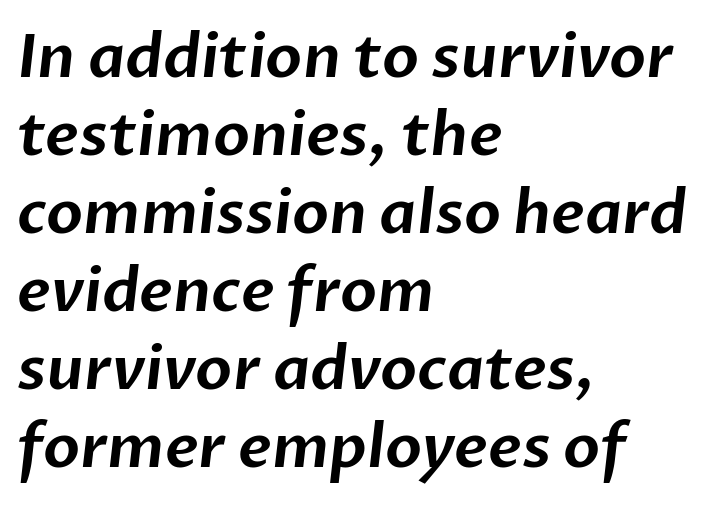
Q: Is the typeface a serif or a sans-serif typeface? A: Sans-serif.
Q: Is the text underlined? A: No.
Q: How is the paragraph aligned? A: Left-aligned.
Q: Is the spacing between letters normal or unusually wide? A: Normal.
Q: Is the spacing between lines tight, normal or loose? A: Normal.
Q: Width (condensed, normal, or wide)? A: Normal.
Q: Stroke contrast? A: Low.
Q: x-height? A: Medium.
Q: Monospaced? A: No.
